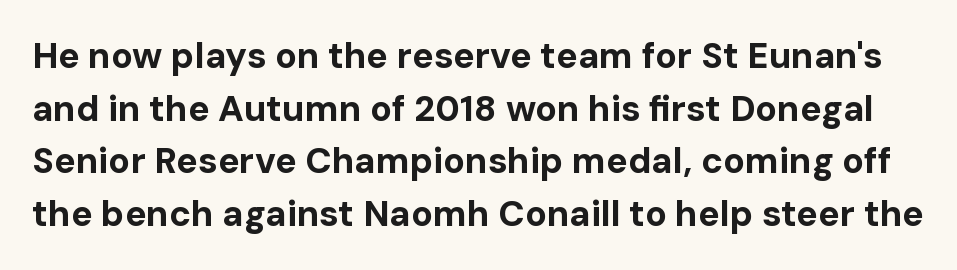
The image shows 36 px bold sans-serif type, upright; set normal line spacing (1.46x), normal letter spacing, not underlined; low stroke contrast and a medium x-height.
